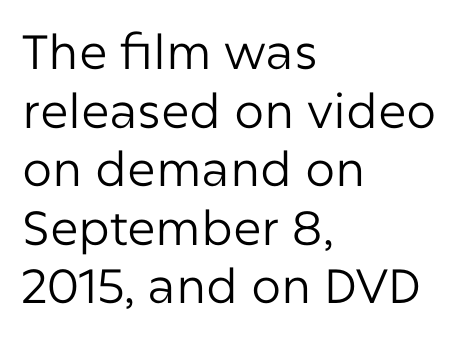
Q: Is the text bold? A: No.
Q: Is the text italic (slanted)? A: No, it is upright.
Q: Is the typeface a serif or a sans-serif typeface? A: Sans-serif.
Q: Is the text underlined? A: No.
Q: How is the paragraph aligned? A: Left-aligned.
Q: Is the spacing between letters normal or unusually wide? A: Normal.
Q: Width (condensed, normal, or wide)? A: Normal.
Q: Stroke contrast? A: Low.
Q: x-height? A: Medium.
Q: Monospaced? A: No.
